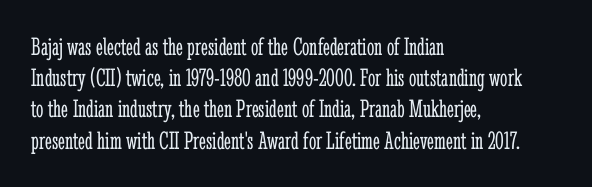
Q: Is the text bold? A: No.
Q: Is the text italic (slanted)? A: No, it is upright.
Q: Is the text underlined? A: No.
Q: How is the paragraph aligned? A: Left-aligned.
Q: Is the spacing between letters normal or unusually wide? A: Normal.
